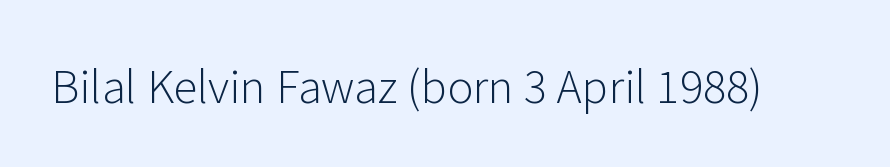
The image shows 44 px light sans-serif type, upright; set normal letter spacing, not underlined; low stroke contrast and a medium x-height.
